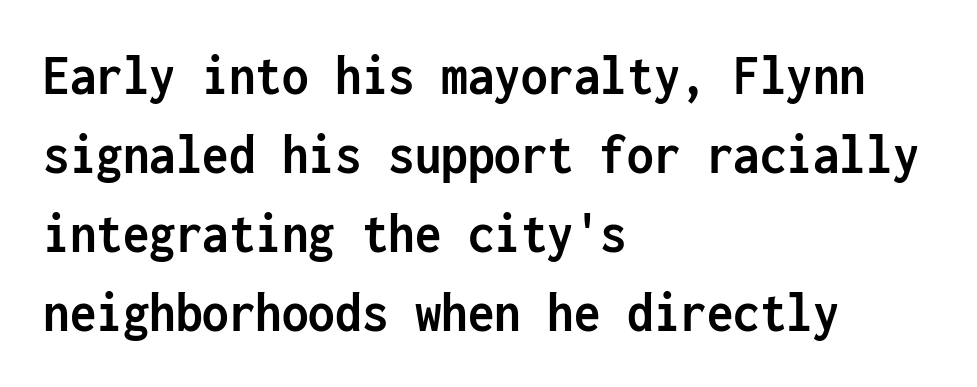
Q: Is the text bold? A: Yes.
Q: Is the text italic (slanted)? A: No, it is upright.
Q: Is the typeface a serif or a sans-serif typeface? A: Sans-serif.
Q: Is the text underlined? A: No.
Q: How is the paragraph aligned? A: Left-aligned.
Q: Is the spacing between letters normal or unusually wide? A: Normal.
Q: Is the spacing between lines tight, normal or loose? A: Normal.
Q: Width (condensed, normal, or wide)? A: Condensed.
Q: Stroke contrast? A: Low.
Q: x-height? A: Medium.
Q: Monospaced? A: Yes.
